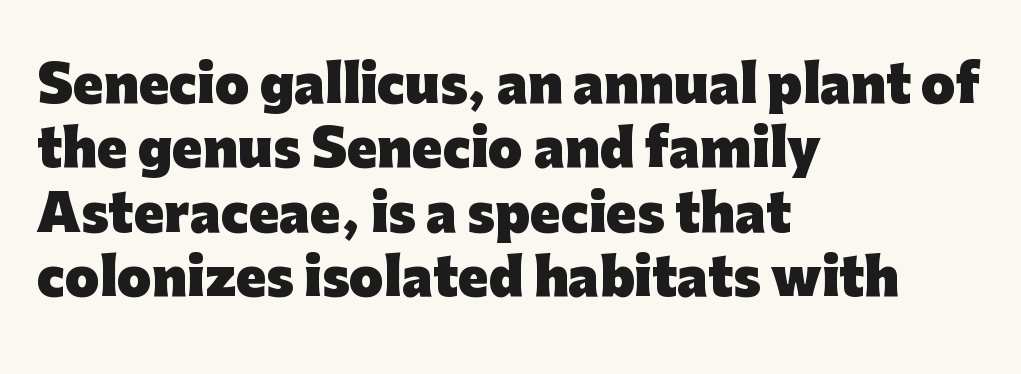
The line texture is even and compact thanks to regular tracking. Has an underline been added? It has not. Vertically, the passage feels balanced, rows spaced as you'd expect. These lines were composed using upright roman letters. Is this a fixed-width face? No — the glyphs have proportional, varying widths. The letters carry no serifs — their stems end cleanly without finishing strokes.
